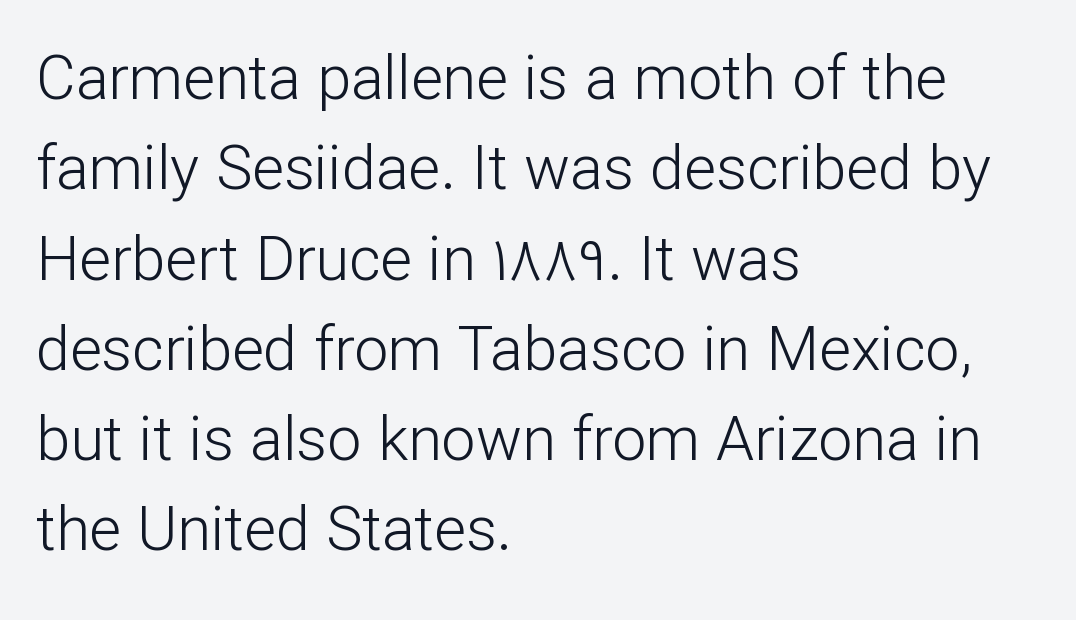
{"serif": "no", "italic": "no", "bold": "no", "weight": "light", "width": "normal", "stroke_contrast": "low", "x_height": "medium", "monospaced": "no", "underline": "no", "align": "left", "line_spacing": "normal", "line_spacing_ratio": 1.48, "letter_spacing": "normal", "letter_spacing_em": 0.0, "glyph_px": 61}
